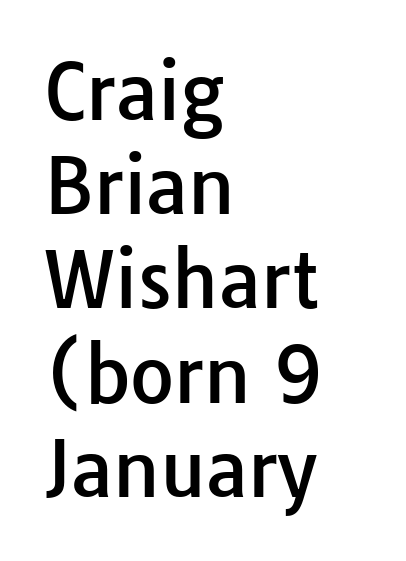
The area under the type is left untouched. This rendering uses left alignment, leaving the right contour irregular. The letters advance in unequal steps, a hallmark of proportional type. Characters follow at the spacing the type designer built in. The text was rendered using a sans face with plain stroke endings. Unlike italic type, these characters show no tilt at all.
